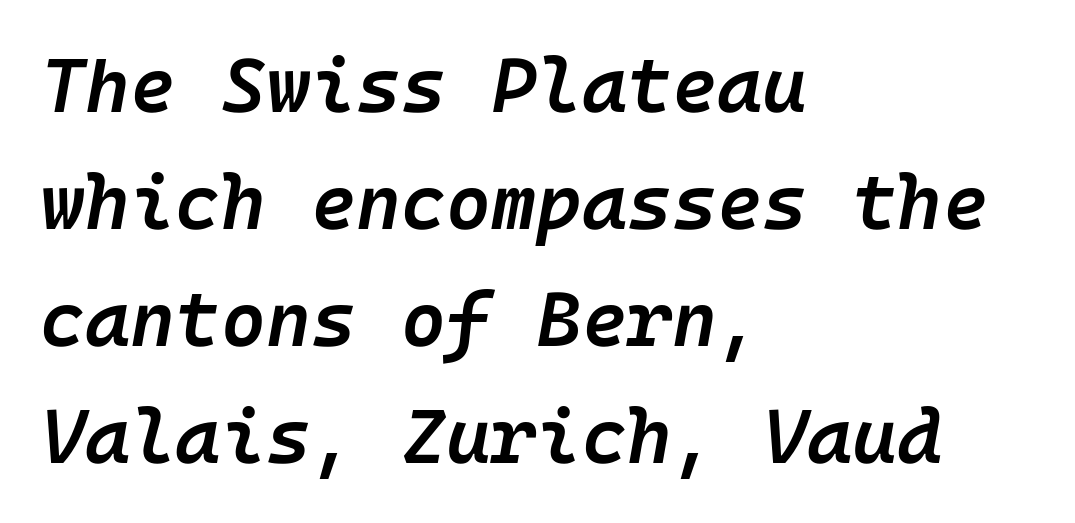
The image shows 77 px semibold type, italic (leaning right); set left-aligned, normal line spacing (1.52x), normal letter spacing, not underlined; low stroke contrast and a medium x-height.
